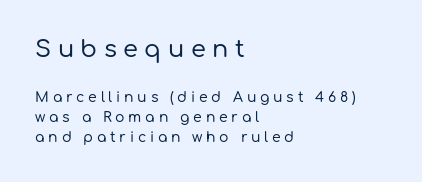
Every row of glyphs begins at an identical x-position on the left. Anything drawn beneath the words? Only blank space. This layout puts the oversized block above and the modest block below. Students, note that the glyphs here are deliberately spaced far apart. Tall strokes in this sample are plumb rather than angled. Students, observe: this is what conventionally led text looks like.
